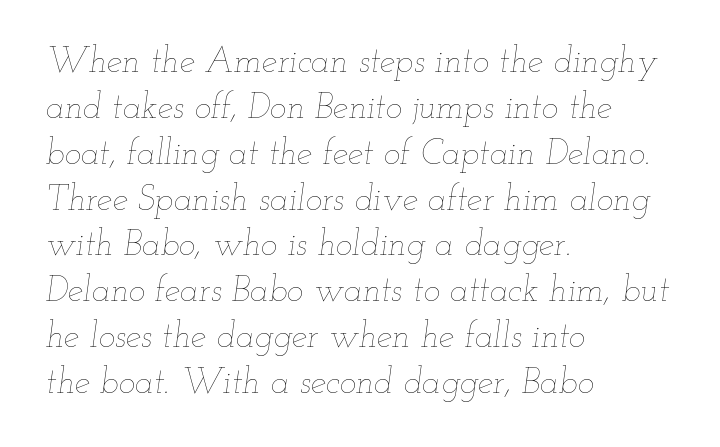
The image shows 35 px thin, wide type, italic (leaning right); set left-aligned, normal line spacing (1.31x), normal letter spacing, not underlined; low stroke contrast and a small x-height.
